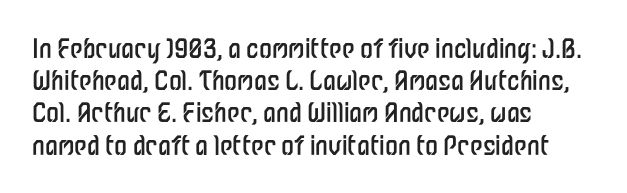
{"italic": "no", "bold": "no", "underline": "no", "align": "left", "line_spacing_ratio": 1.24, "letter_spacing": "normal", "letter_spacing_em": 0.0, "glyph_px": 26}
